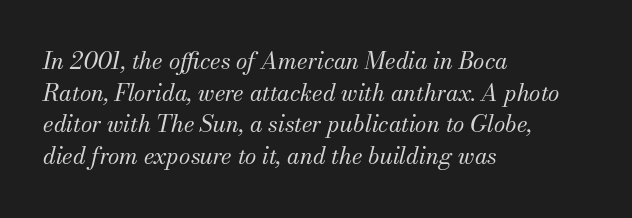
Q: Is the text bold? A: No.
Q: Is the text italic (slanted)? A: Yes, it leans right by about 13 degrees.
Q: Is the text underlined? A: No.
Q: How is the paragraph aligned? A: Left-aligned.
Q: Is the spacing between letters normal or unusually wide? A: Normal.
Q: Is the spacing between lines tight, normal or loose? A: Normal.
